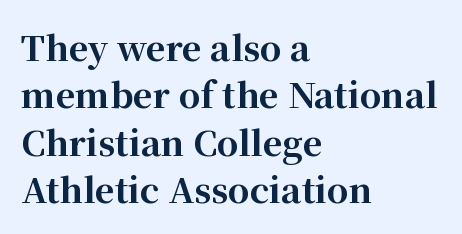
The image shows 34 px bold serif type, upright; set left-aligned, normal line spacing (1.39x), normal letter spacing, not underlined; high stroke contrast and a medium x-height.
